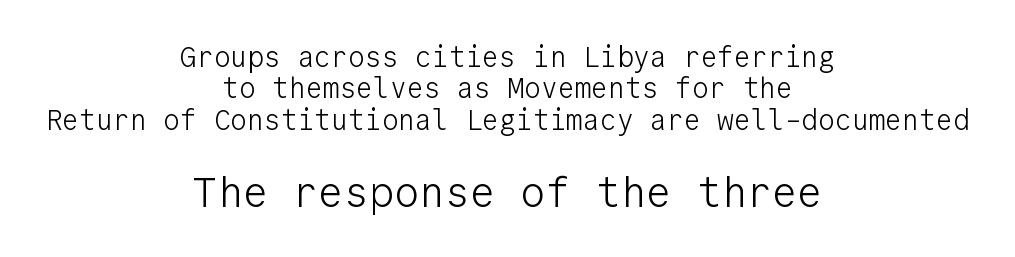
The image shows 42 px light sans-serif type, upright, monospaced; set centered, tight line spacing (1.12x), normal letter spacing, not underlined; the second (bottom) block is 1.5x larger; low stroke contrast and a medium x-height.
